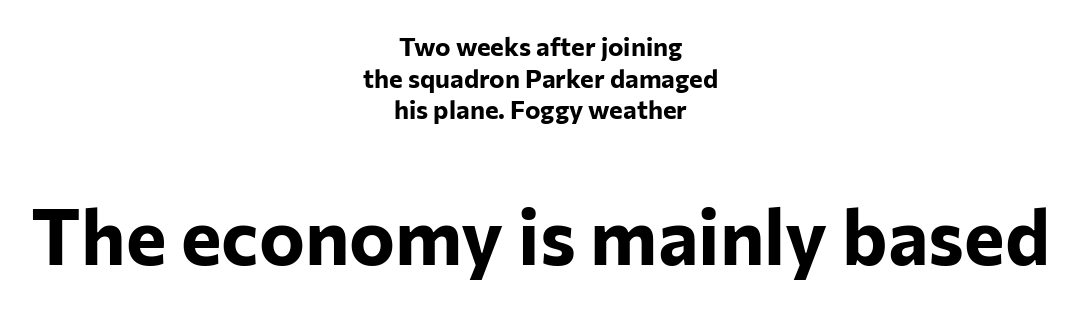
Descenders hang freely into open space. Bigger letters appear in the bottom chunk; the top chunk is reduced. The letters are bold, with thick, heavy strokes. Nope, no serifs anywhere on these letters. Both edges are ragged and mirror each other, which tells us the setting is centered. Each word holds together tightly as a unit, with standard inter-letter gaps.
